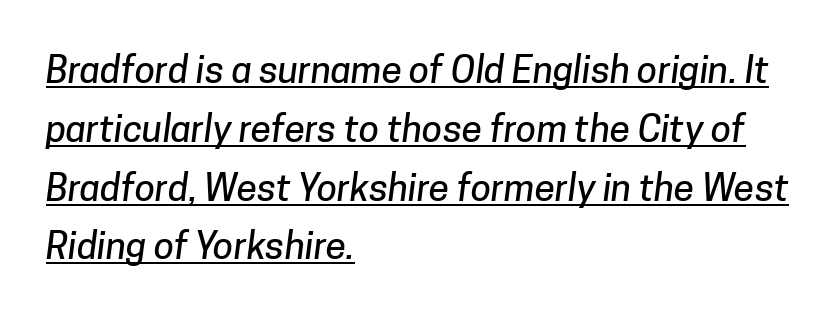
Quick note: interline space is typical. Underlined type. Is this a fixed-width face? No — the glyphs have proportional, varying widths. Is the block centered? No — it sits flush against the left margin. Is this a sans? Yes — the strokes have no serifs.
